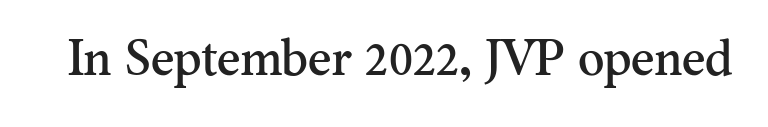
{"serif": "yes", "italic": "no", "width": "normal", "stroke_contrast": "medium", "x_height": "small", "monospaced": "no", "underline": "no", "letter_spacing": "normal", "letter_spacing_em": 0.0, "glyph_px": 50}
